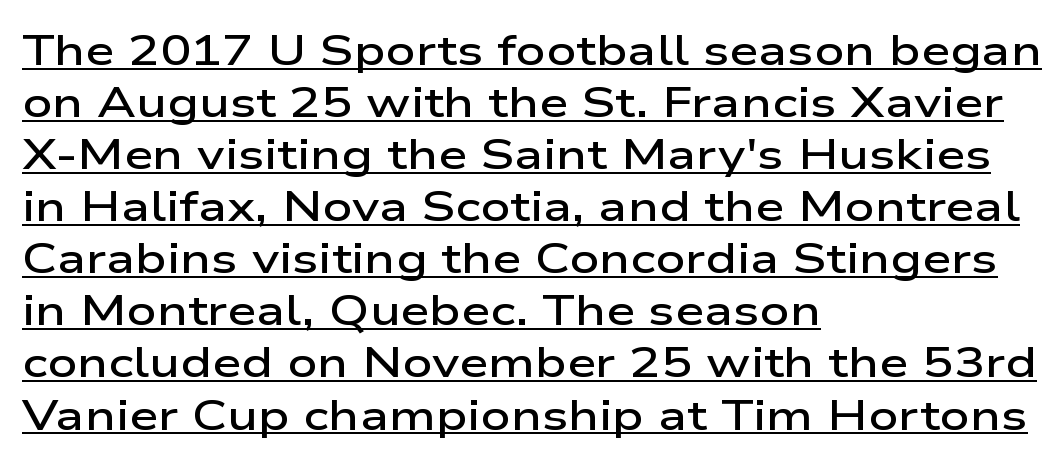
Q: Is the text bold? A: Semi-bold.
Q: Is the text italic (slanted)? A: No, it is upright.
Q: Is the typeface a serif or a sans-serif typeface? A: Sans-serif.
Q: Is the text underlined? A: Yes.
Q: How is the paragraph aligned? A: Left-aligned.
Q: Is the spacing between letters normal or unusually wide? A: Normal.
Q: Width (condensed, normal, or wide)? A: Wide.
Q: Stroke contrast? A: Low.
Q: x-height? A: Medium.
Q: Monospaced? A: No.
